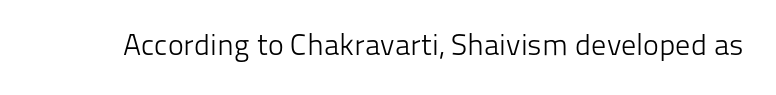
The image shows 30 px light sans-serif type, upright; set normal letter spacing, not underlined; low stroke contrast and a medium x-height.
